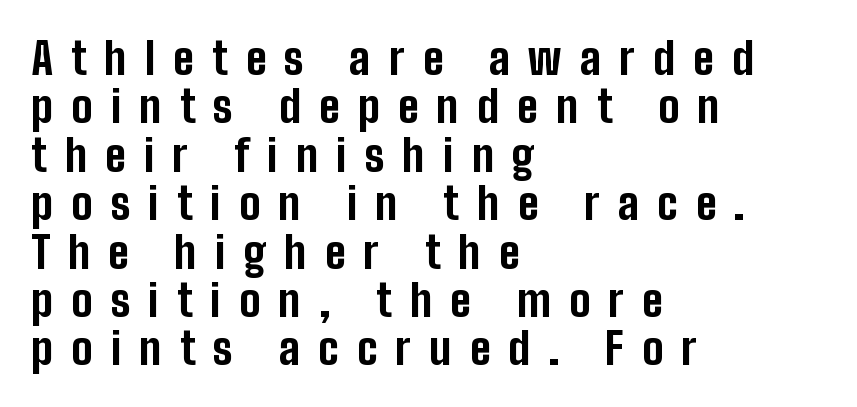
Q: Is the text bold? A: Yes.
Q: Is the text italic (slanted)? A: No, it is upright.
Q: Is the typeface a serif or a sans-serif typeface? A: Sans-serif.
Q: Is the text underlined? A: No.
Q: How is the paragraph aligned? A: Left-aligned.
Q: Is the spacing between letters normal or unusually wide? A: Unusually wide.
Q: Is the spacing between lines tight, normal or loose? A: Tight.
Q: Width (condensed, normal, or wide)? A: Condensed.
Q: Stroke contrast? A: Low.
Q: x-height? A: Medium.
Q: Monospaced? A: No.
